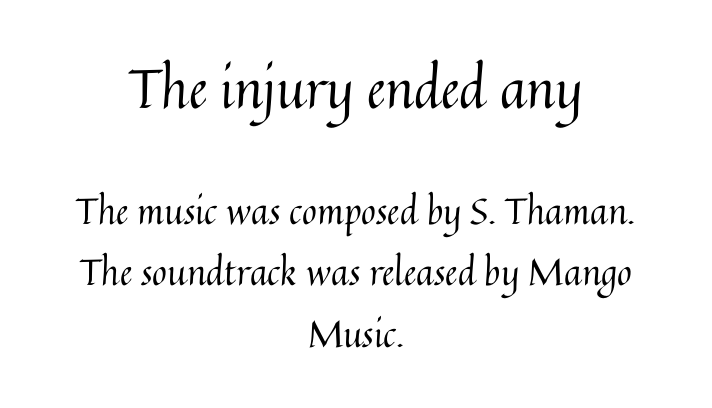
The image shows 54 px regular-weight type; set centered, line spacing 1.71x, normal letter spacing, not underlined; the first (top) block is 1.5x larger; medium stroke contrast and a medium x-height.
